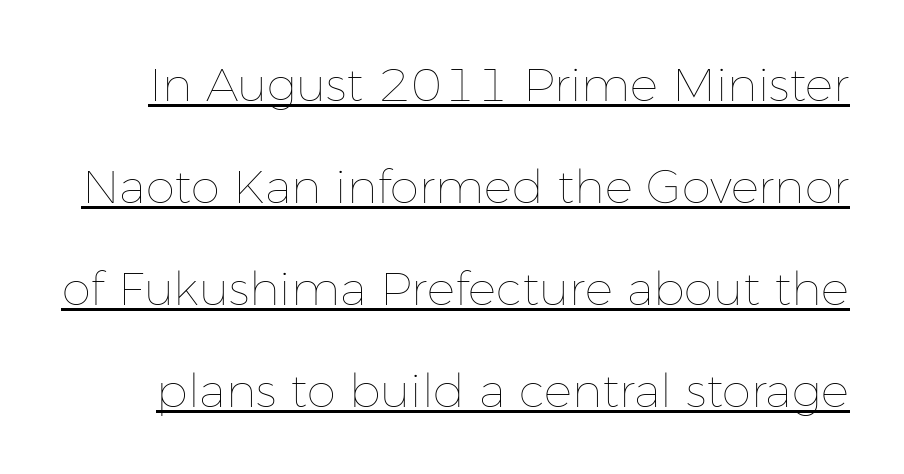
{"italic": "no", "bold": "no", "weight": "thin", "width": "normal", "stroke_contrast": "low", "x_height": "medium", "monospaced": "no", "underline": "yes", "line_spacing": "loose", "line_spacing_ratio": 2.17, "letter_spacing": "normal", "letter_spacing_em": 0.0, "glyph_px": 47}
